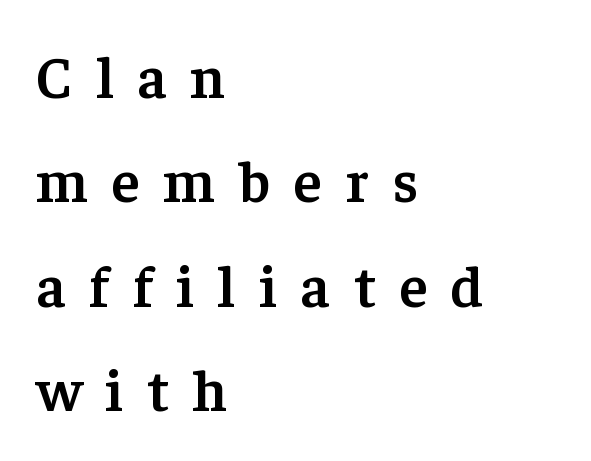
{"serif": "yes", "italic": "no", "bold": "semi", "weight": "semibold", "width": "normal", "stroke_contrast": "low", "x_height": "medium", "monospaced": "no", "underline": "no", "align": "left", "line_spacing_ratio": 1.77, "letter_spacing": "wide", "letter_spacing_em": 0.4, "glyph_px": 59}
